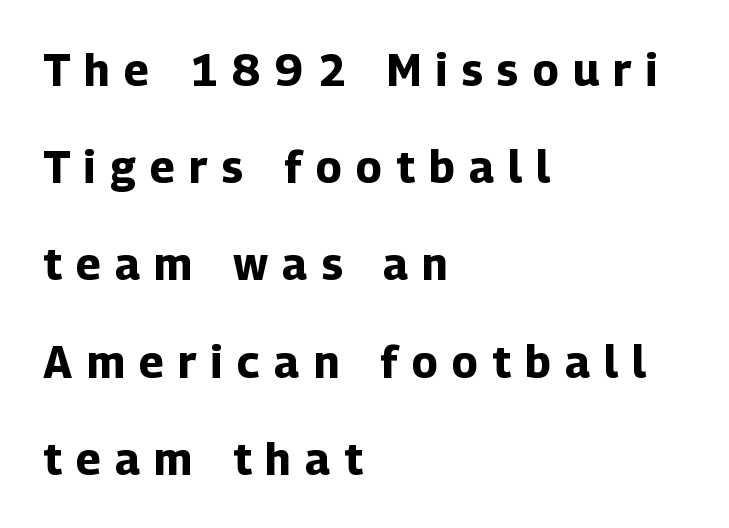
The image shows 44 px bold sans-serif type, upright; set left-aligned, loose line spacing (2.21x), unusually wide letter spacing (+0.33 em), not underlined; low stroke contrast and a medium x-height.
